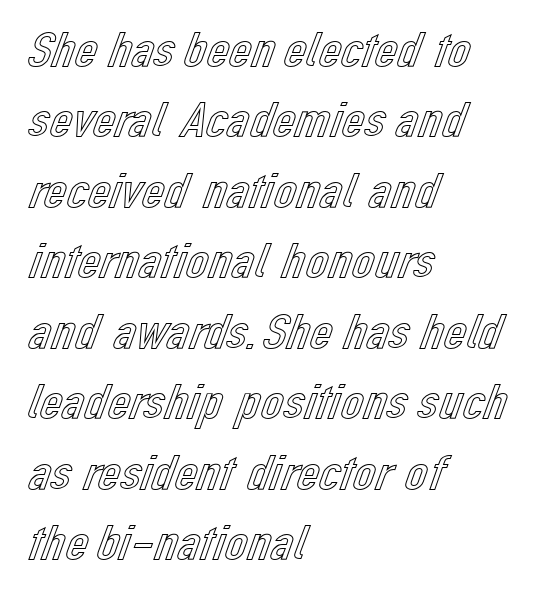
{"width": "normal", "x_height": "medium", "monospaced": "no", "underline": "no", "align": "left", "line_spacing": "normal", "line_spacing_ratio": 1.41, "letter_spacing": "normal", "letter_spacing_em": 0.0, "glyph_px": 50}
